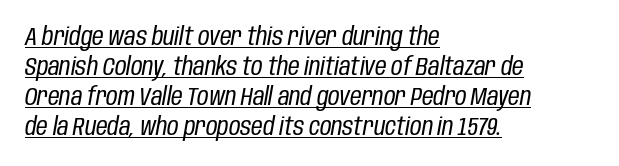
Does the lettering tilt? It does — this is italic. Each word holds together tightly as a unit, with standard inter-letter gaps. The typesetter has applied underlining to the passage shown. The text block is weighted toward the left margin, trailing off unevenly rightward. Bold? No — there's no thickening of the strokes.
